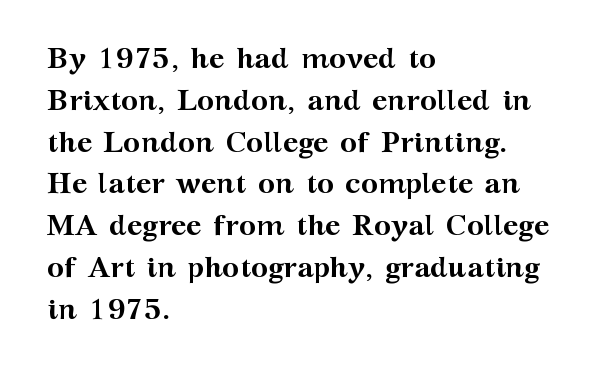
The image shows 29 px semibold, wide serif type, upright; set left-aligned, normal line spacing (1.44x), normal letter spacing, not underlined; medium stroke contrast and a medium x-height.
